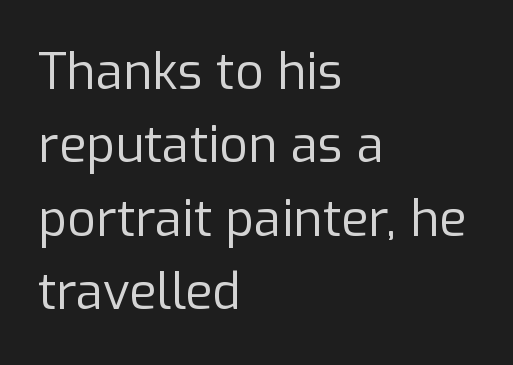
The image shows 50 px regular-weight sans-serif type, upright; set left-aligned, normal line spacing (1.47x), normal letter spacing, not underlined; low stroke contrast and a medium x-height.
